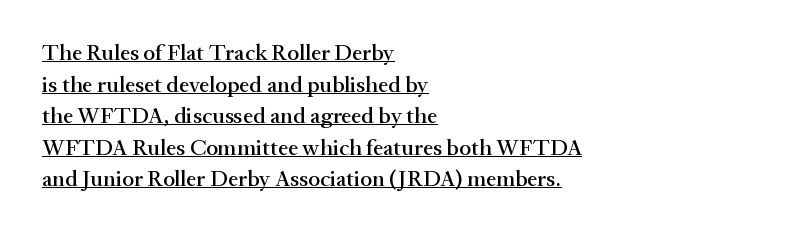
The image shows 23 px text type, upright; set left-aligned, normal line spacing (1.37x), normal letter spacing, underlined.
